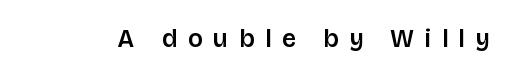
{"italic": "no", "bold": "semi", "underline": "no", "letter_spacing": "wide", "letter_spacing_em": 0.42, "glyph_px": 25}
